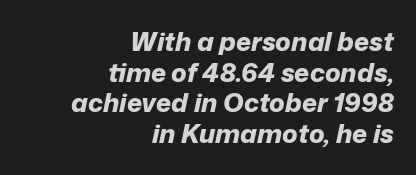
Q: Is the text bold? A: Yes.
Q: Is the text italic (slanted)? A: Yes, it leans right by about 12 degrees.
Q: Is the text underlined? A: No.
Q: How is the paragraph aligned? A: Right-aligned.
Q: Is the spacing between letters normal or unusually wide? A: Normal.
